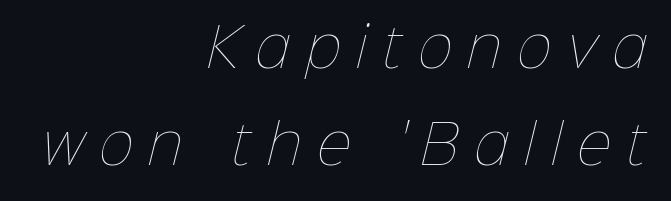
Q: Is the text bold? A: No.
Q: Is the text underlined? A: No.
Q: How is the paragraph aligned? A: Right-aligned.
Q: Is the spacing between letters normal or unusually wide? A: Unusually wide.
Q: Width (condensed, normal, or wide)? A: Normal.
Q: Stroke contrast? A: Low.
Q: x-height? A: Medium.
Q: Monospaced? A: No.
